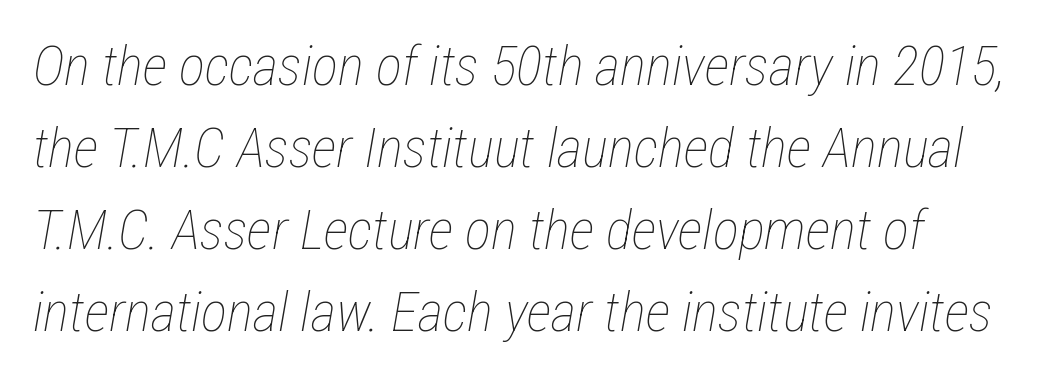
{"italic": "yes", "lean": "right", "slant_degrees": 12, "bold": "no", "weight": "thin", "width": "condensed", "stroke_contrast": "low", "x_height": "medium", "monospaced": "no", "underline": "no", "line_spacing": "normal", "line_spacing_ratio": 1.49, "letter_spacing": "normal", "letter_spacing_em": 0.0, "glyph_px": 55}
